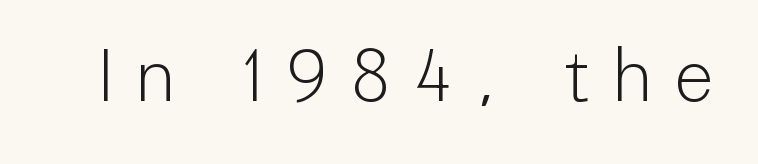
Here the designer chose a conventional face with non-uniform glyph widths. Glyph-to-glyph distance is far greater than everyday printed text. Regarding serifs, this sample does without them. The area under the type is left untouched.
